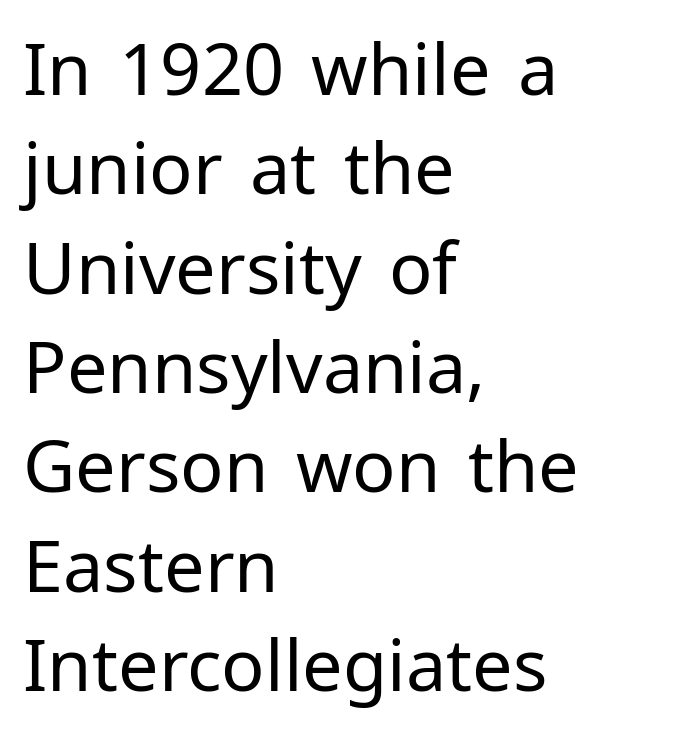
The image shows 72 px regular-weight sans-serif type, upright; set left-aligned, normal line spacing (1.38x), normal letter spacing, not underlined; low stroke contrast and a medium x-height.
